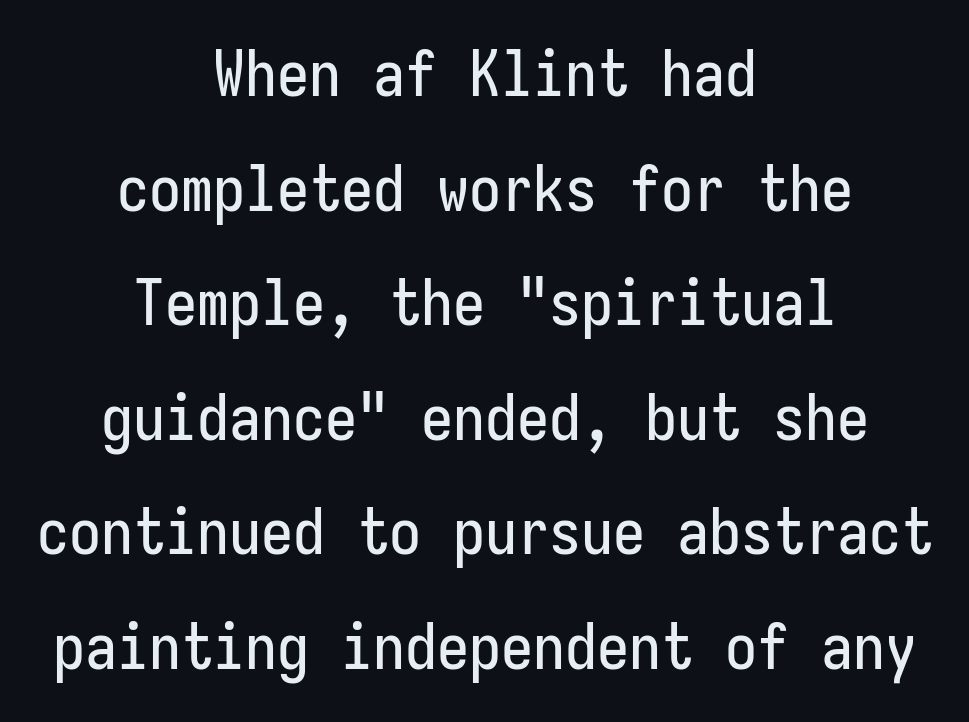
The image shows 64 px condensed sans-serif type, upright; set centered, line spacing 1.79x, normal letter spacing, not underlined; low stroke contrast and a medium x-height.
